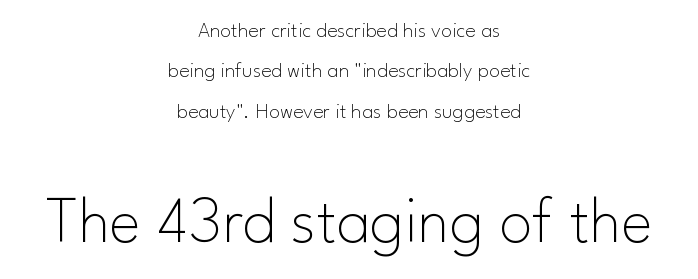
{"serif": "no", "italic": "no", "bold": "no", "weight": "thin", "width": "normal", "stroke_contrast": "low", "x_height": "small", "monospaced": "no", "underline": "no", "align": "center", "line_spacing_ratio": 1.83, "letter_spacing": "normal", "letter_spacing_em": 0.0, "larger_block": "second", "size_ratio": 3.05, "glyph_px": 67}
